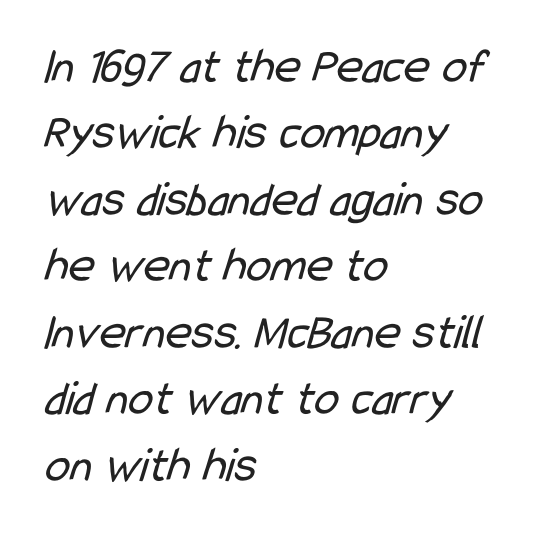
Q: Is the text bold? A: No.
Q: Is the typeface a serif or a sans-serif typeface? A: Sans-serif.
Q: Is the text underlined? A: No.
Q: How is the paragraph aligned? A: Left-aligned.
Q: Is the spacing between letters normal or unusually wide? A: Normal.
Q: Is the spacing between lines tight, normal or loose? A: Normal.
Q: Width (condensed, normal, or wide)? A: Condensed.
Q: Stroke contrast? A: Low.
Q: x-height? A: Medium.
Q: Monospaced? A: No.
